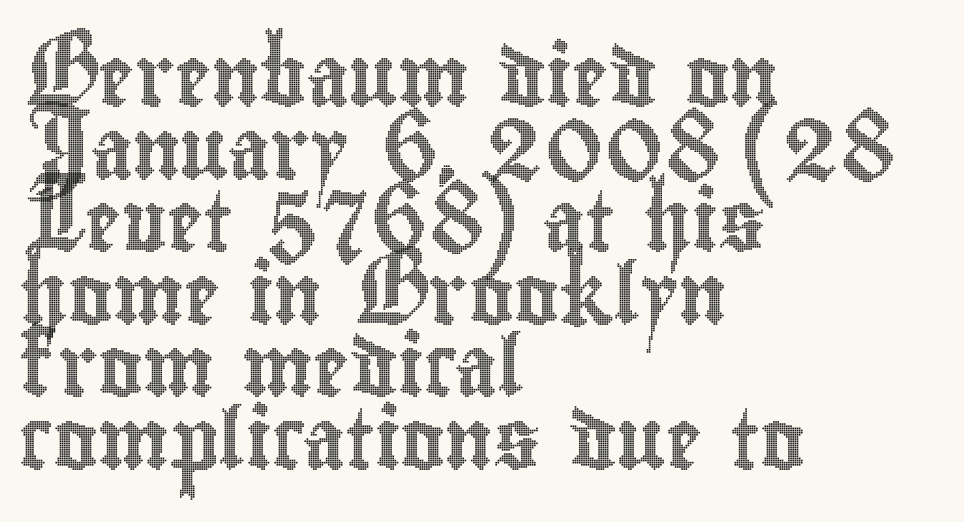
Where is the straight margin? On the left. Check the space under the baseline: it is left empty. Notice how the stems are strictly vertical — no italics here. The gaps between neighbouring characters are ordinary and unremarkable. Here the designer chose a conventional face with non-uniform glyph widths.
